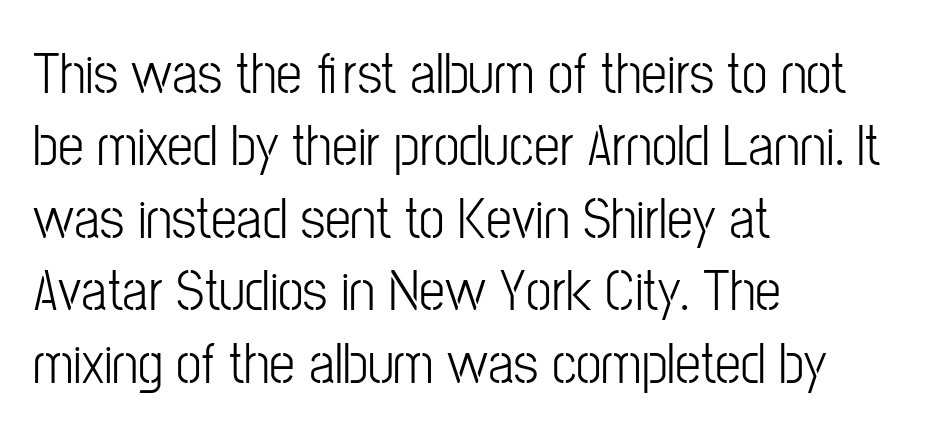
{"serif": "no", "italic": "no", "width": "condensed", "stroke_contrast": "low", "x_height": "medium", "monospaced": "no", "underline": "no", "align": "left", "line_spacing": "normal", "line_spacing_ratio": 1.25, "letter_spacing": "normal", "letter_spacing_em": 0.0, "glyph_px": 58}
